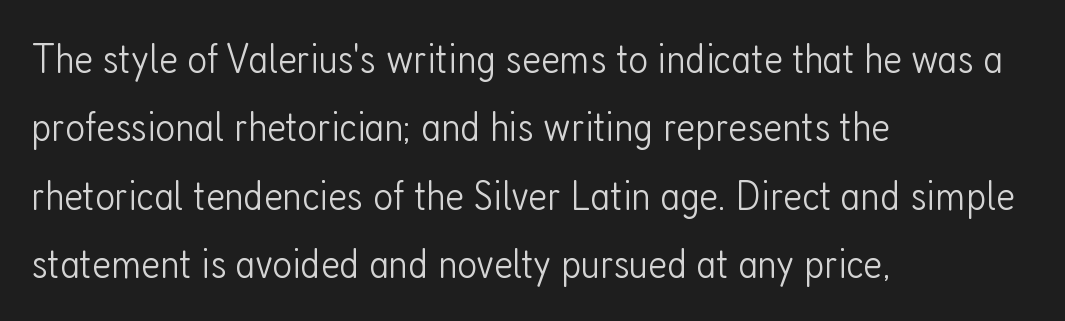
Q: Is the text bold? A: No.
Q: Is the text italic (slanted)? A: No, it is upright.
Q: Is the typeface a serif or a sans-serif typeface? A: Sans-serif.
Q: Is the text underlined? A: No.
Q: How is the paragraph aligned? A: Left-aligned.
Q: Is the spacing between letters normal or unusually wide? A: Normal.
Q: Is the spacing between lines tight, normal or loose? A: Normal.
Q: Width (condensed, normal, or wide)? A: Condensed.
Q: Stroke contrast? A: Low.
Q: x-height? A: Medium.
Q: Monospaced? A: No.
